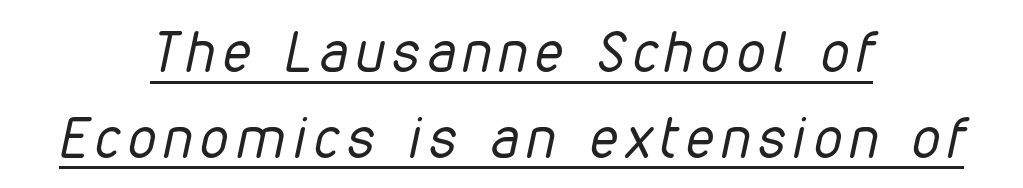
The image shows 56 px regular-weight, condensed type, italic (leaning right); set centered, normal line spacing (1.53x), underlined; low stroke contrast and a medium x-height.
